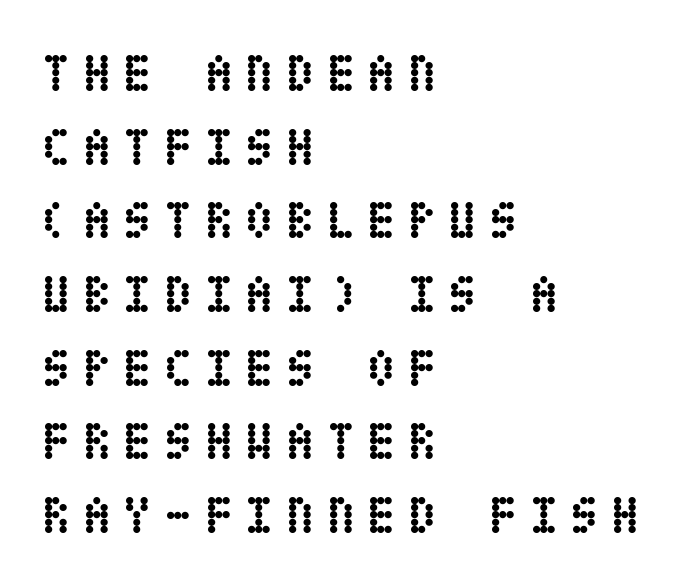
{"italic": "no", "bold": "yes", "weight": "semibold", "width": "condensed", "stroke_contrast": "low", "x_height": "large", "underline": "no", "align": "left", "line_spacing": "normal", "line_spacing_ratio": 1.39, "letter_spacing": "wide", "letter_spacing_em": 0.22, "glyph_px": 53}
